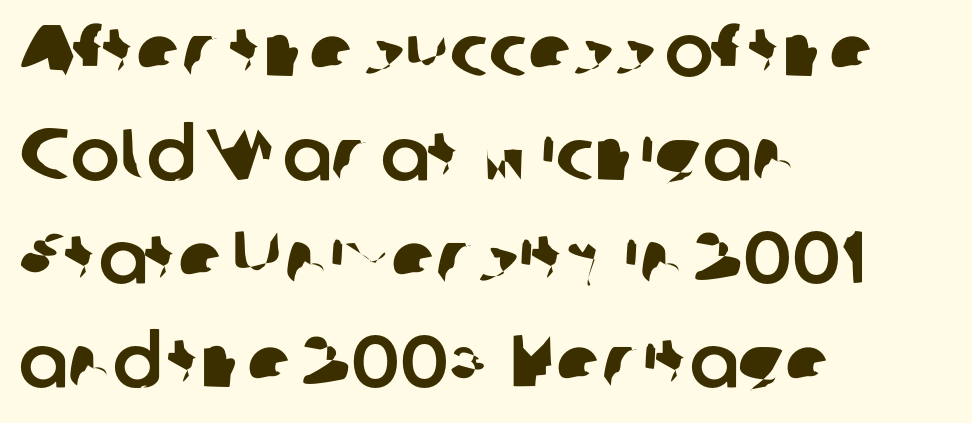
Q: Is the typeface a serif or a sans-serif typeface? A: Sans-serif.
Q: Is the text underlined? A: No.
Q: How is the paragraph aligned? A: Left-aligned.
Q: Is the spacing between letters normal or unusually wide? A: Normal.
Q: Is the spacing between lines tight, normal or loose? A: Normal.
Q: Width (condensed, normal, or wide)? A: Normal.
Q: Stroke contrast? A: Low.
Q: x-height? A: Medium.
Q: Monospaced? A: No.
